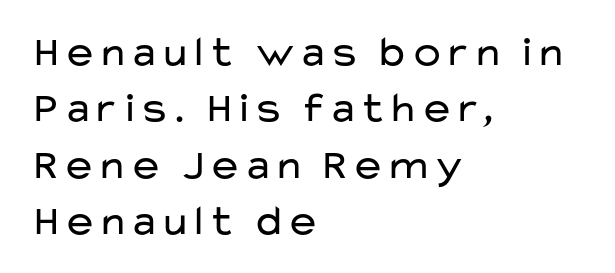
The image shows 43 px regular-weight, wide sans-serif type, upright; set left-aligned, normal line spacing (1.31x), normal letter spacing, not underlined; low stroke contrast and a medium x-height.
